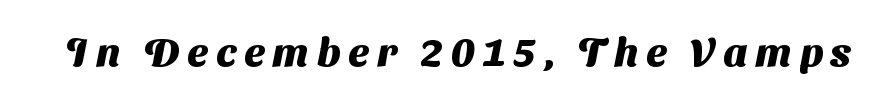
Letterform terminals end flat and unadorned throughout the passage. The strokes are fattened all the way to bold. Short note: letters widely spaced. Spacing verdict: proportional, widths tailored to each character. Anything drawn beneath the words? Only blank space.
